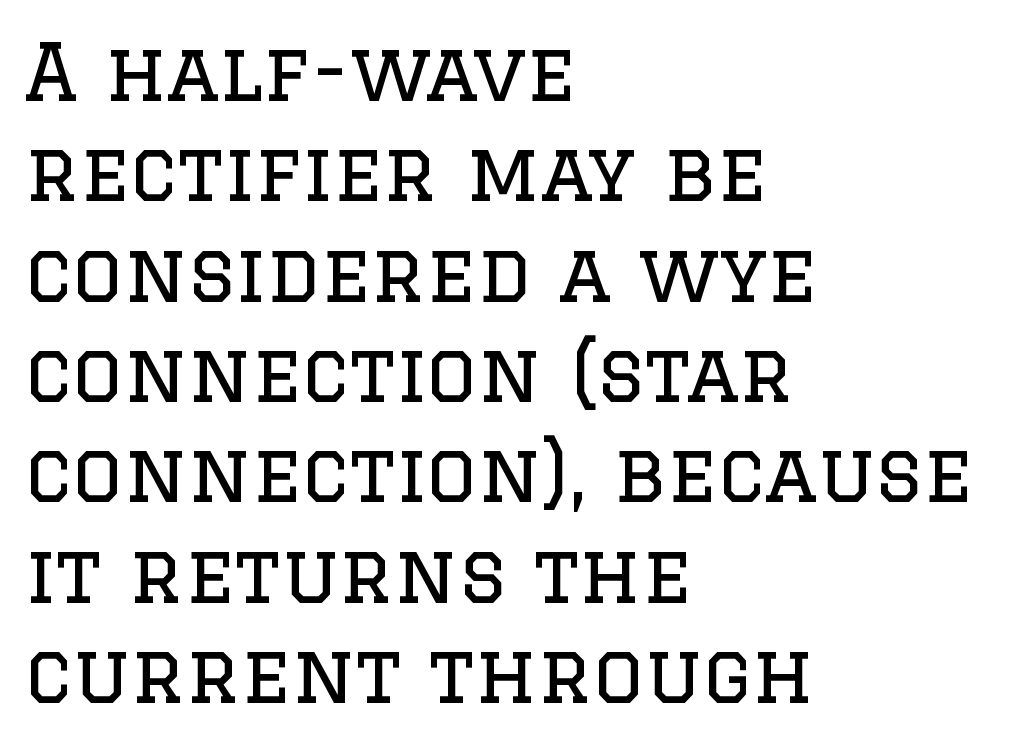
Quick note: underline off. On a weight scale, this lands at 450 or below. A typesetter would label this face a serif. Observe the ordinary spacing: letters are neighbours, not strangers.
